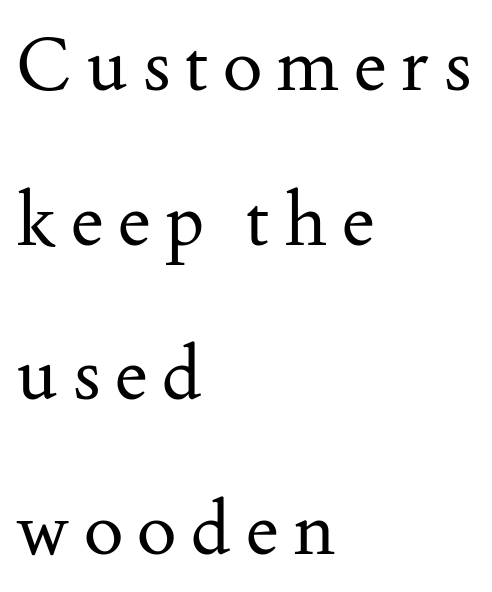
{"serif": "yes", "italic": "no", "bold": "no", "weight": "regular", "width": "normal", "stroke_contrast": "medium", "x_height": "small", "monospaced": "no", "underline": "no", "align": "left", "line_spacing": "loose", "line_spacing_ratio": 2.09, "letter_spacing": "wide", "letter_spacing_em": 0.2, "glyph_px": 74}
